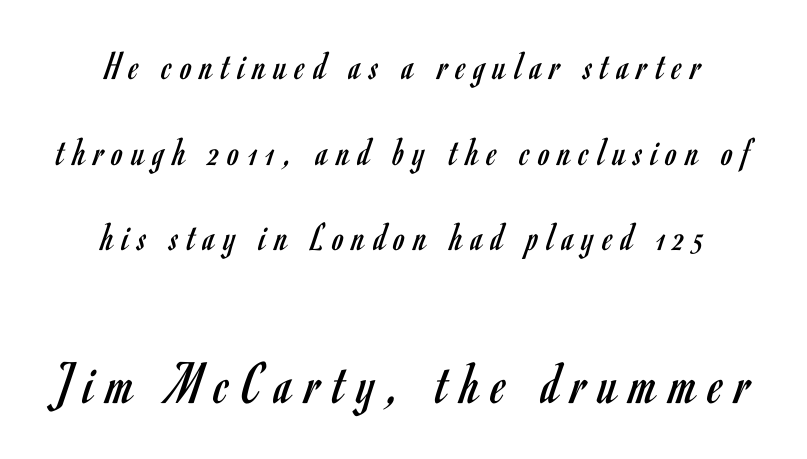
The image shows 61 px regular-weight, condensed sans-serif type; set centered, loose line spacing (2.09x), unusually wide letter spacing (+0.21 em), not underlined; the second (bottom) block is 1.49x larger; low stroke contrast and a small x-height.
